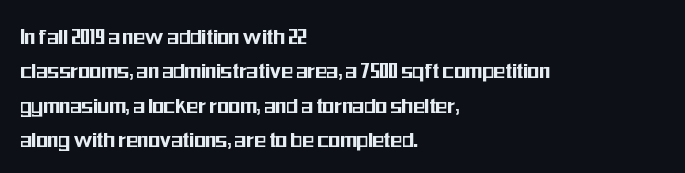
Q: Is the text italic (slanted)? A: No, it is upright.
Q: Is the text underlined? A: No.
Q: How is the paragraph aligned? A: Left-aligned.
Q: Is the spacing between letters normal or unusually wide? A: Normal.
Q: Is the spacing between lines tight, normal or loose? A: Normal.
